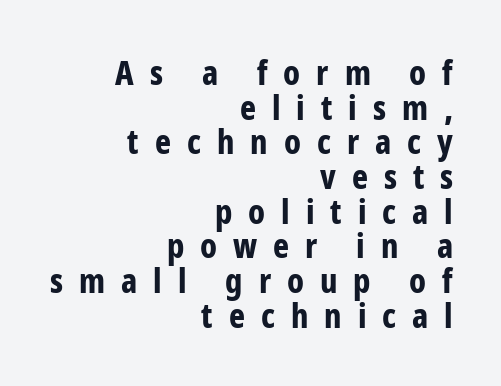
One-word summary of the alignment: right. Descender tails drop into unmarked territory. Letterform terminals end flat and unadorned throughout the passage. Compared with an ordinary text face, these strokes are far heavier — a full bold. Words appear elongated and porous because spacing is wide.
